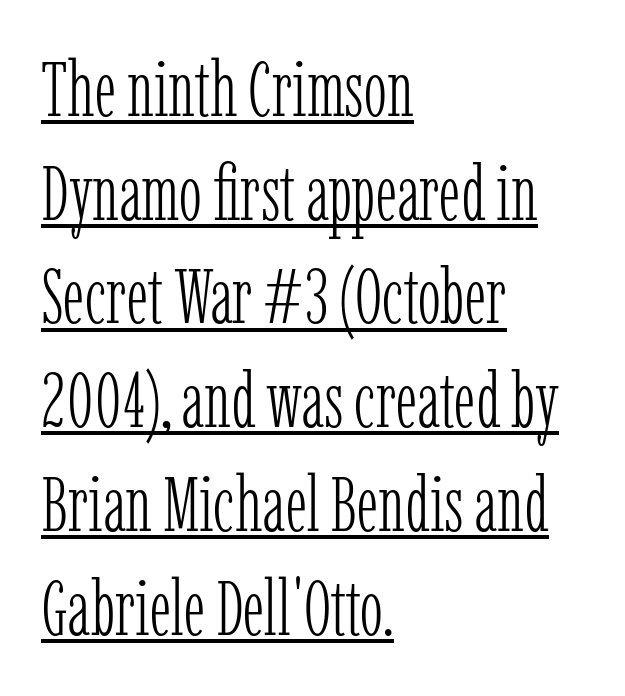
{"serif": "yes", "italic": "no", "bold": "no", "weight": "light", "width": "condensed", "stroke_contrast": "low", "x_height": "medium", "monospaced": "no", "underline": "yes", "align": "left", "line_spacing": "normal", "line_spacing_ratio": 1.33, "letter_spacing": "normal", "letter_spacing_em": 0.0, "glyph_px": 78}
